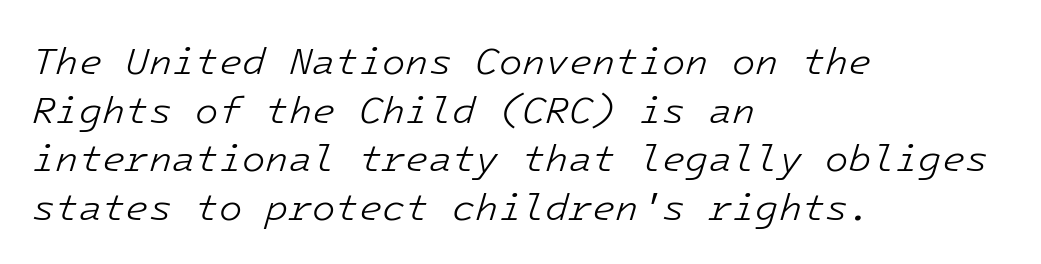
Q: Is the text bold? A: No.
Q: Is the text italic (slanted)? A: Yes, it leans right by about 16 degrees.
Q: Is the text underlined? A: No.
Q: How is the paragraph aligned? A: Left-aligned.
Q: Is the spacing between letters normal or unusually wide? A: Normal.
Q: Is the spacing between lines tight, normal or loose? A: Normal.
Q: Width (condensed, normal, or wide)? A: Normal.
Q: Stroke contrast? A: Low.
Q: x-height? A: Medium.
